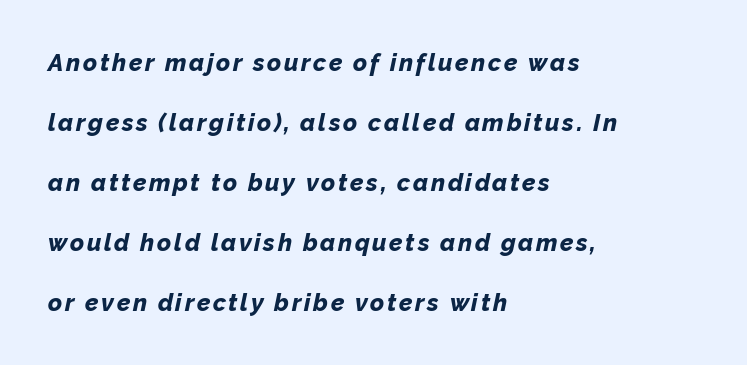
{"italic": "yes", "lean": "right", "slant_degrees": 12, "bold": "yes", "underline": "no", "align": "left", "line_spacing": "loose", "line_spacing_ratio": 2.5, "glyph_px": 24}
